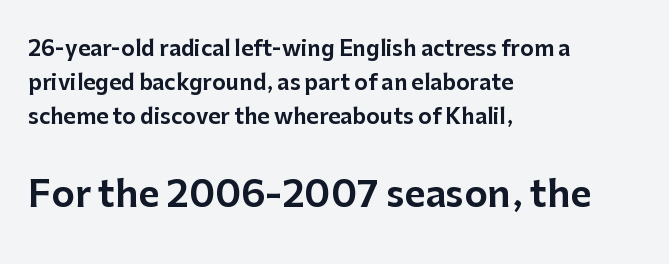
The image shows 36 px sans-serif type, upright; set left-aligned, normal line spacing (1.62x), normal letter spacing, not underlined; the second (bottom) block is 1.71x larger; low stroke contrast and a medium x-height.
